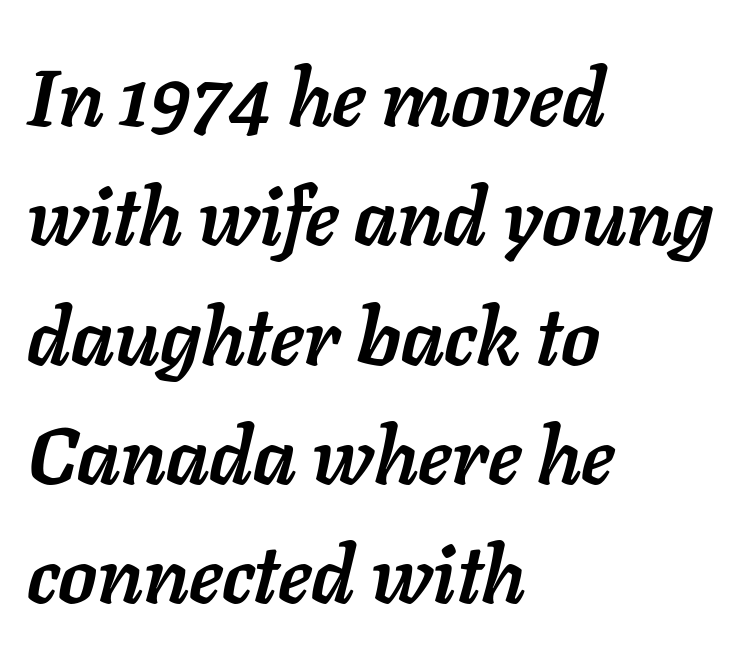
Q: Is the text bold? A: Yes.
Q: Is the text italic (slanted)? A: Yes, it leans right by about 11 degrees.
Q: Is the text underlined? A: No.
Q: How is the paragraph aligned? A: Left-aligned.
Q: Is the spacing between letters normal or unusually wide? A: Normal.
Q: Is the spacing between lines tight, normal or loose? A: Normal.
Q: Width (condensed, normal, or wide)? A: Normal.
Q: Stroke contrast? A: Low.
Q: x-height? A: Medium.
Q: Monospaced? A: No.
